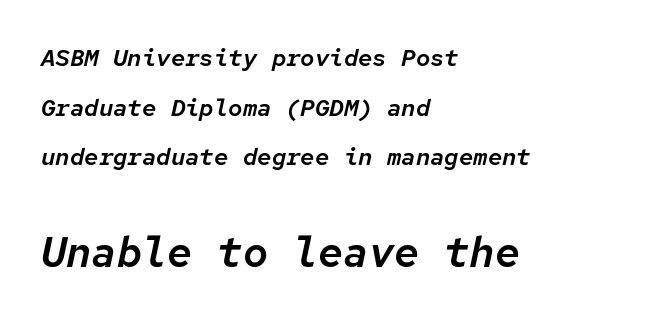
Each row of text sits above clean, open space. You could call the tracking neutral — neither tight nor loose. The letters march in equal steps, a hallmark of fixed-pitch type. The typography opts for an oblique posture over an upright one. If you measured baseline to baseline, you'd find a long distance. Alignment: flush left.
